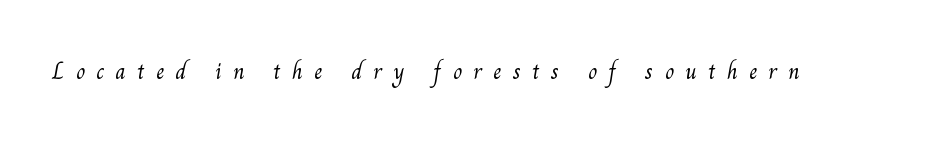
Q: Is the text bold? A: No.
Q: Is the text underlined? A: No.
Q: Is the spacing between letters normal or unusually wide? A: Unusually wide.
